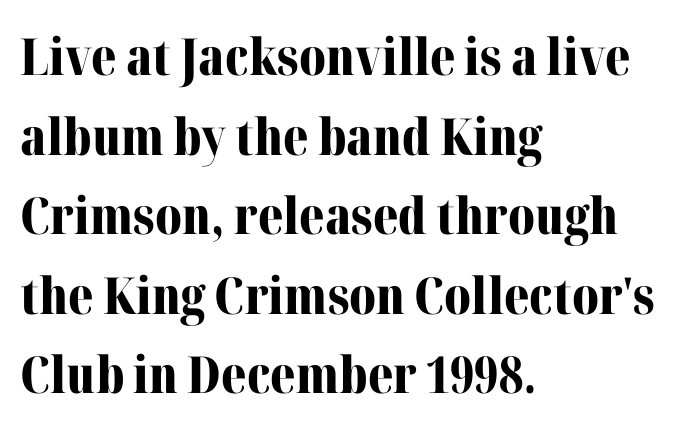
The image shows 51 px bold serif type, upright; set left-aligned, normal line spacing (1.56x), normal letter spacing, not underlined; medium stroke contrast and a medium x-height.
